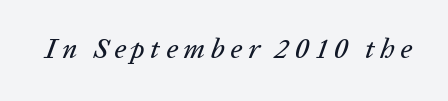
{"italic": "yes", "lean": "right", "slant_degrees": 20, "width": "normal", "stroke_contrast": "low", "x_height": "medium", "monospaced": "no", "underline": "no", "letter_spacing": "wide", "letter_spacing_em": 0.2, "glyph_px": 28}
